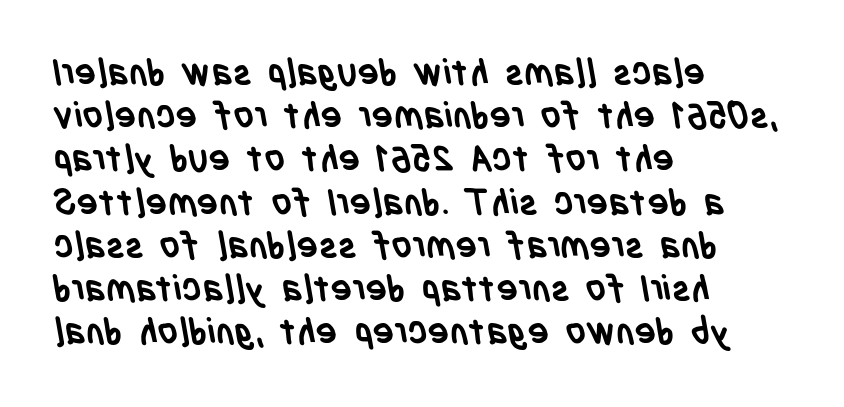
The space beneath each line is pristine and unruled. Look at the bottom of the vertical strokes: they stop flat, with no serifs. Strong, thick strokes mark this as bold type. Each letter keeps its own natural width here, so spacing adapts to shape. The setting favours the left margin, as ordinary paragraphs usually do.
